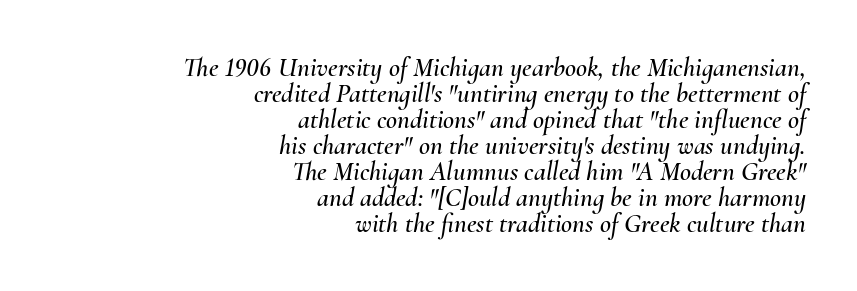
{"italic": "yes", "lean": "right", "slant_degrees": 10, "underline": "no", "align": "right", "line_spacing": "tight", "line_spacing_ratio": 0.96, "letter_spacing": "normal", "letter_spacing_em": 0.0, "glyph_px": 27}
